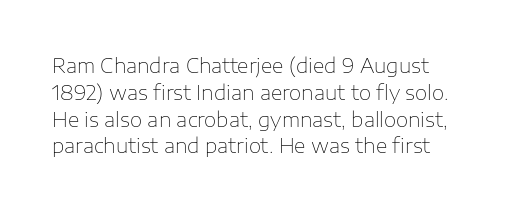
Q: Is the text bold? A: No.
Q: Is the text italic (slanted)? A: No, it is upright.
Q: Is the text underlined? A: No.
Q: Is the spacing between letters normal or unusually wide? A: Normal.
Q: Is the spacing between lines tight, normal or loose? A: Normal.
